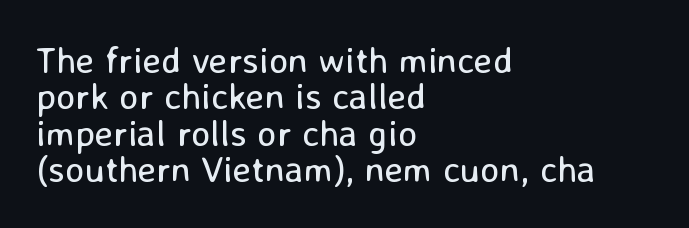
{"serif": "no", "italic": "no", "bold": "no", "weight": "regular", "width": "normal", "stroke_contrast": "low", "x_height": "medium", "monospaced": "no", "underline": "no", "align": "left", "line_spacing": "tight", "line_spacing_ratio": 0.98, "letter_spacing": "normal", "letter_spacing_em": 0.0, "glyph_px": 37}
